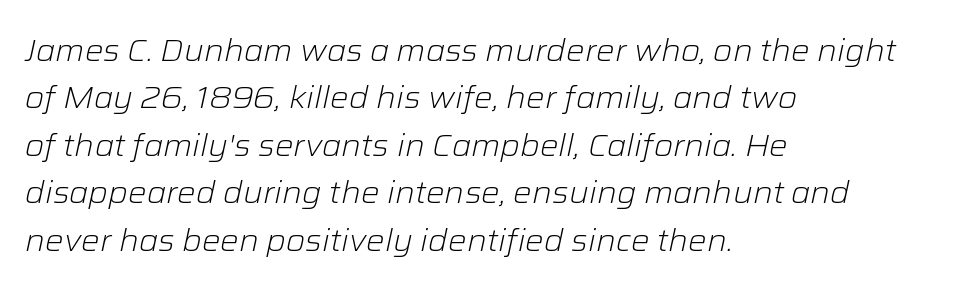
The image shows 31 px light type, italic (leaning right); set left-aligned, normal line spacing (1.53x), normal letter spacing, not underlined; low stroke contrast and a medium x-height.
